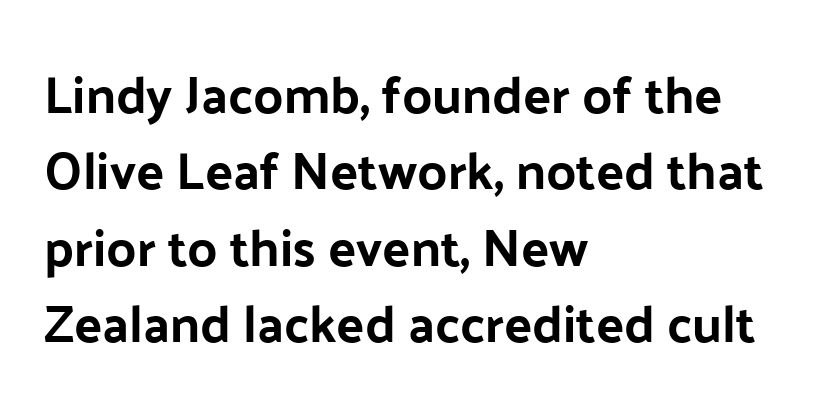
{"serif": "no", "italic": "no", "bold": "yes", "weight": "bold", "width": "normal", "stroke_contrast": "low", "x_height": "medium", "monospaced": "no", "underline": "no", "align": "left", "line_spacing": "normal", "line_spacing_ratio": 1.47, "letter_spacing": "normal", "letter_spacing_em": 0.0, "glyph_px": 52}
